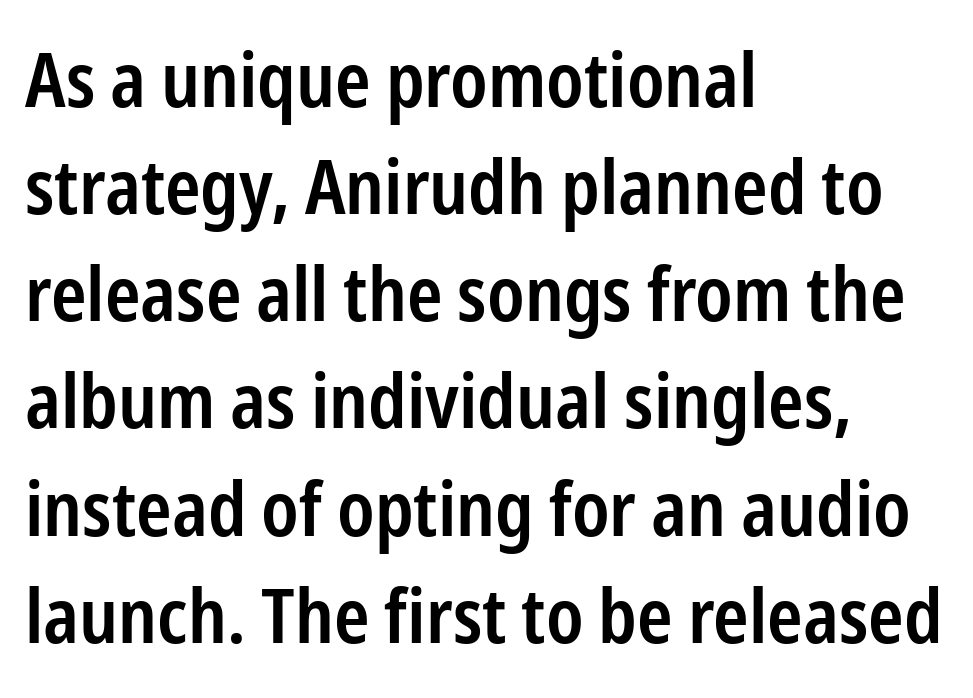
{"serif": "no", "italic": "no", "bold": "semi", "weight": "semibold", "width": "condensed", "stroke_contrast": "low", "x_height": "medium", "monospaced": "no", "underline": "no", "align": "left", "line_spacing": "normal", "line_spacing_ratio": 1.41, "letter_spacing": "normal", "letter_spacing_em": 0.0, "glyph_px": 76}
